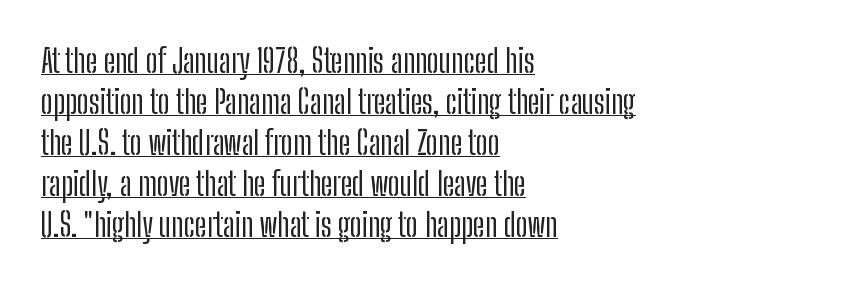
The image shows 32 px condensed sans-serif type, upright; set left-aligned, normal line spacing (1.28x), normal letter spacing, underlined; low stroke contrast and a medium x-height.
